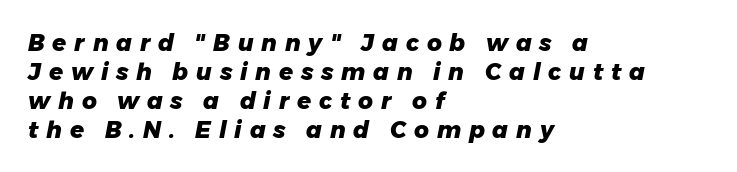
Students, this is bold: see how much ink each stroke carries. Observe the lean: these are italic letterforms. Caption: multi-line text, flush left, ragged right. These lines have a slow, spaced-out rhythm from letter to letter.
